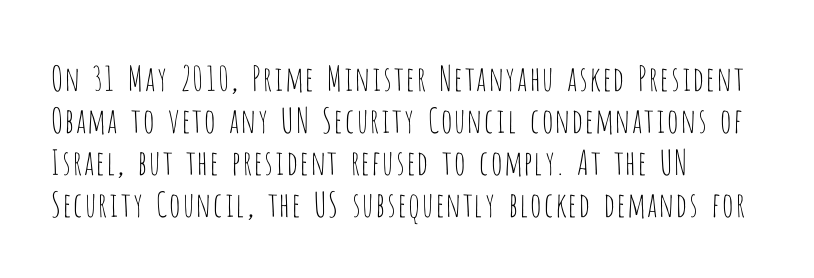
Unmarked baselines from the first word to the last. The type family on display is of the sans-serif kind. No letter is thick-stroked: the sample isn't bold. Look at the tracking — it's just the regular setting, nothing added. Style check: upright. Varying glyph widths throughout — classic text-font behaviour.
